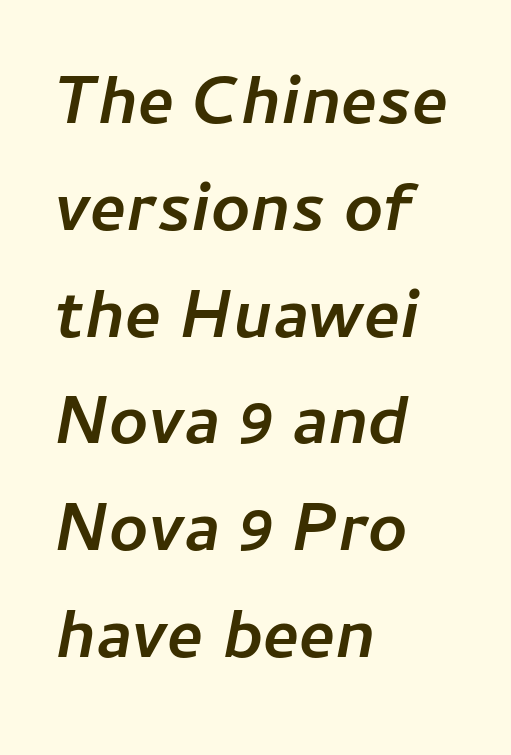
{"italic": "yes", "lean": "right", "slant_degrees": 11, "bold": "yes", "weight": "semibold", "width": "normal", "stroke_contrast": "low", "x_height": "medium", "monospaced": "no", "underline": "no", "align": "left", "line_spacing": "normal", "line_spacing_ratio": 1.57, "letter_spacing": "normal", "letter_spacing_em": 0.0, "glyph_px": 68}
